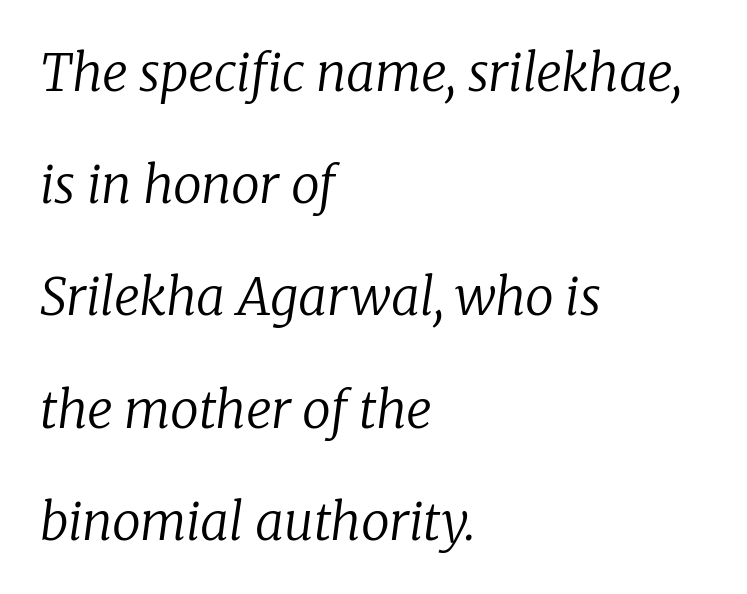
The strip under each line holds only bare page. The characters are drawn with everyday or finer stroke widths. Stroke terminals: seriffed. Honestly, the rows look like they've been pulled way apart.
